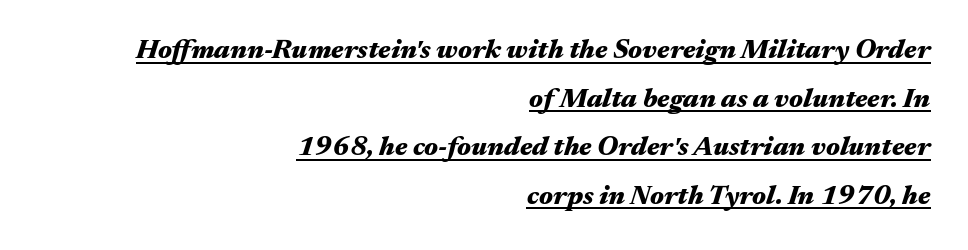
The image shows 27 px bold type, italic (leaning right); set right-aligned, line spacing 1.8x, normal letter spacing, underlined.
